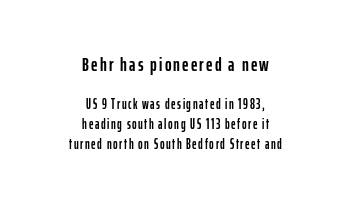
The passage shown stacks its lines at a standard gap. If you squint, the top block still reads clearly — it's the larger of the two. This is roman type, the default non-slanted kind. Honestly, there is no underline to notice here at all. The lines in this sample share a center point and differ in where they start and stop.
